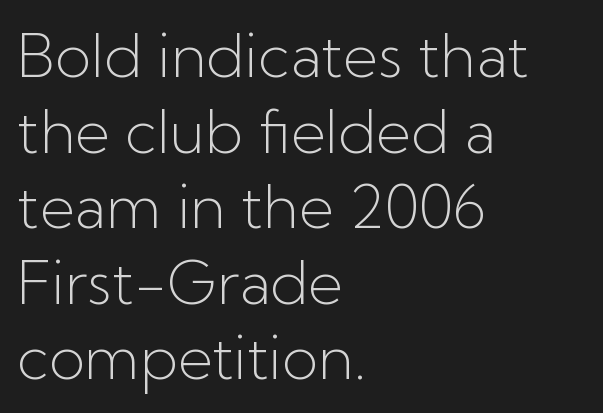
Visually the block forms a straight wall on the left and a jagged coastline on the right. The typesetting does not lean heavy: it is not bold. The horizontal fit of the characters is conventional and even. It's the straight-up-and-down kind of type.
